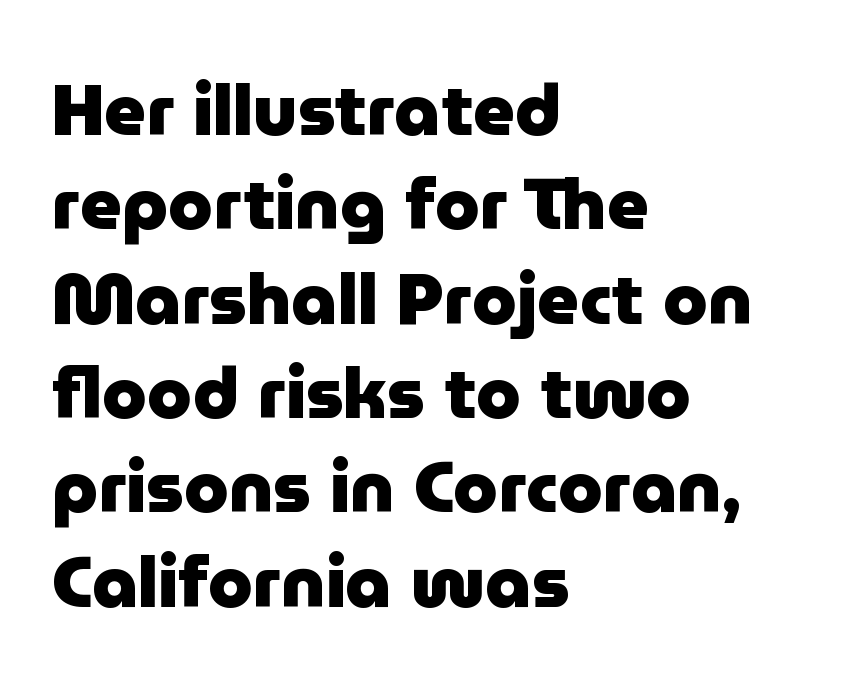
The image shows 72 px heavy sans-serif type, upright; set left-aligned, normal line spacing (1.31x), normal letter spacing, not underlined; low stroke contrast and a medium x-height.
